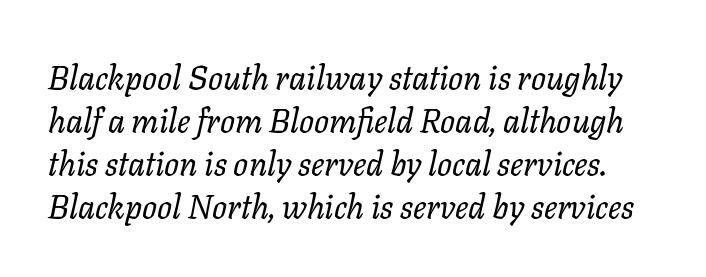
Q: Is the text bold? A: No.
Q: Is the text italic (slanted)? A: Yes, it leans right by about 11 degrees.
Q: Is the text underlined? A: No.
Q: Is the spacing between letters normal or unusually wide? A: Normal.
Q: Is the spacing between lines tight, normal or loose? A: Normal.
Q: Width (condensed, normal, or wide)? A: Normal.
Q: Stroke contrast? A: Low.
Q: x-height? A: Medium.
Q: Monospaced? A: No.
